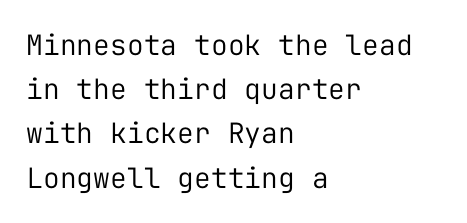
The image shows 28 px regular-weight sans-serif type, upright, monospaced; set left-aligned, normal line spacing (1.58x), normal letter spacing, not underlined; low stroke contrast and a medium x-height.
